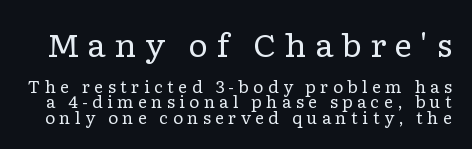
The image shows 31 px regular-weight, wide serif type, upright; set tight line spacing (0.95x), unusually wide letter spacing (+0.26 em), not underlined; the first (top) block is 1.94x larger; low stroke contrast and a medium x-height.
